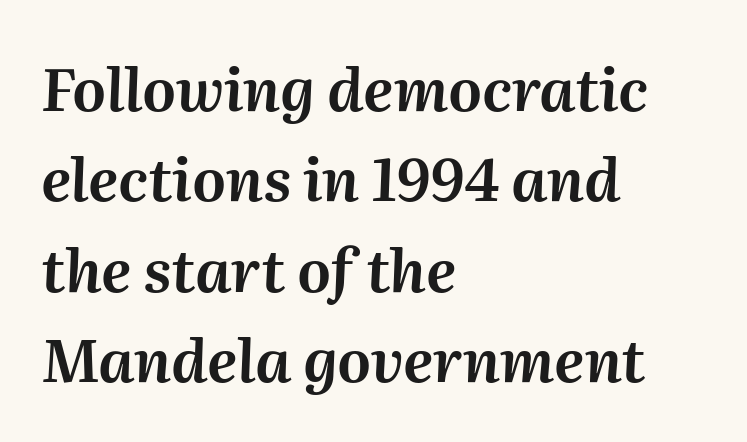
Q: Is the text italic (slanted)? A: Yes, it leans right by about 2 degrees.
Q: Is the text underlined? A: No.
Q: How is the paragraph aligned? A: Left-aligned.
Q: Is the spacing between letters normal or unusually wide? A: Normal.
Q: Is the spacing between lines tight, normal or loose? A: Normal.
Q: Width (condensed, normal, or wide)? A: Normal.
Q: Stroke contrast? A: Medium.
Q: x-height? A: Medium.
Q: Monospaced? A: No.
